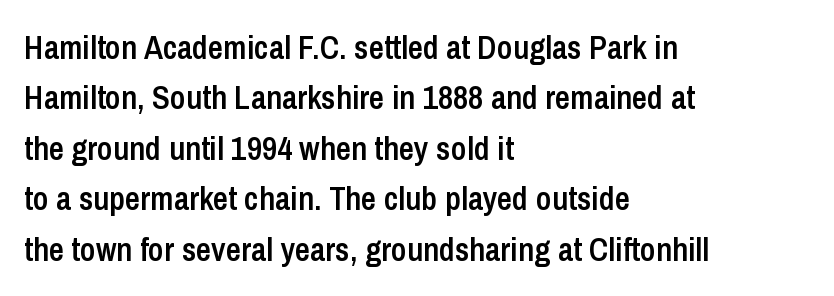
{"serif": "no", "italic": "no", "bold": "semi", "weight": "semibold", "width": "condensed", "stroke_contrast": "low", "x_height": "medium", "monospaced": "no", "underline": "no", "align": "left", "line_spacing": "normal", "line_spacing_ratio": 1.53, "letter_spacing": "normal", "letter_spacing_em": 0.0, "glyph_px": 33}
